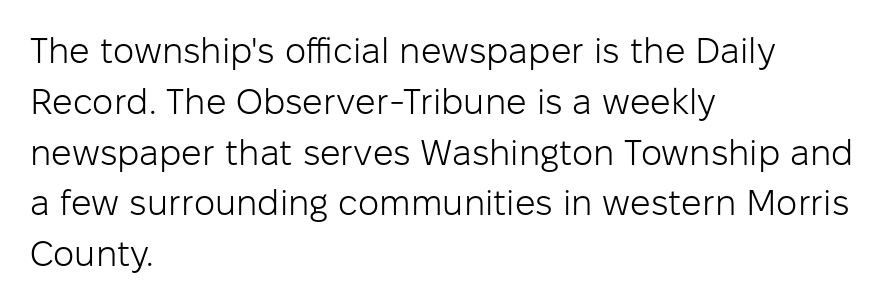
{"serif": "no", "italic": "no", "bold": "no", "weight": "light", "width": "normal", "stroke_contrast": "low", "x_height": "medium", "monospaced": "no", "underline": "no", "align": "left", "line_spacing": "normal", "line_spacing_ratio": 1.41, "letter_spacing": "normal", "letter_spacing_em": 0.0, "glyph_px": 36}
